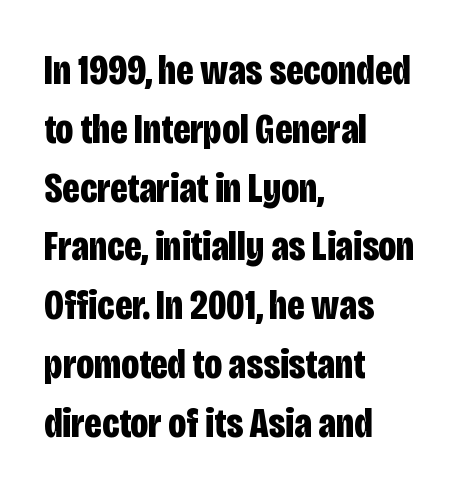
Style check: upright. The specimen omits any rule beneath the text block's lines. This sample is left-justified, so line endings fall wherever the words run out. A typesetter would label this face a sans.
